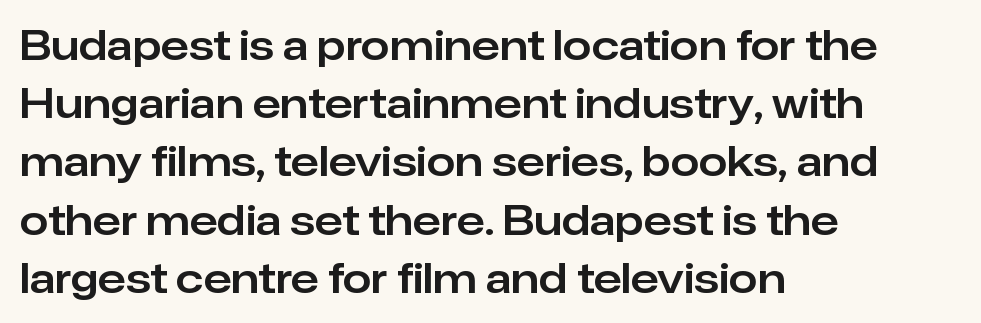
Proportional: the letters do not fall into vertical columns. The type is set solid horizontally, with unmodified tracking. You can tell from the bare stems that sans-serif type was used. A classic flush-left, rag-right setting is used for this passage.
